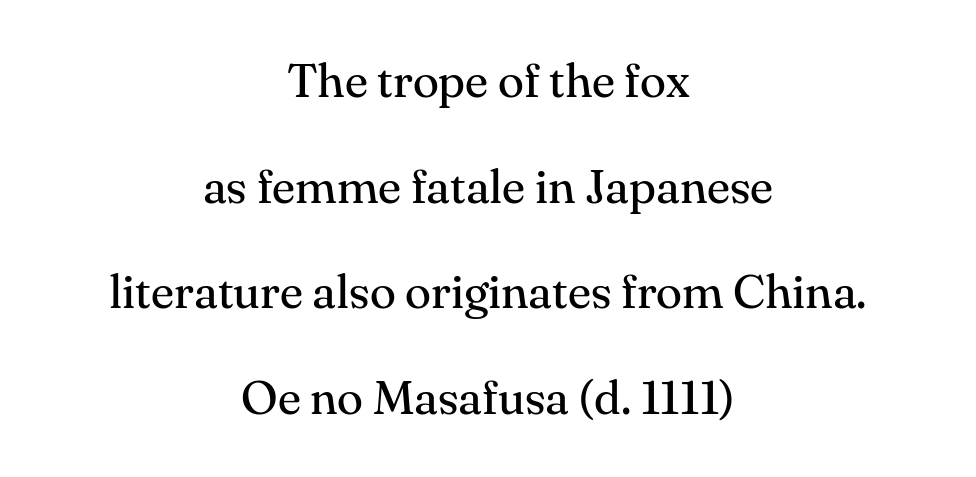
Type style note: has serifs. A great deal of white space separates one row of letters from the next. Just letters on the line, the space beneath them empty. The tracking reads as untouched default to a designer's eye. Does the copy run flush right? No — it is centered line by line.
